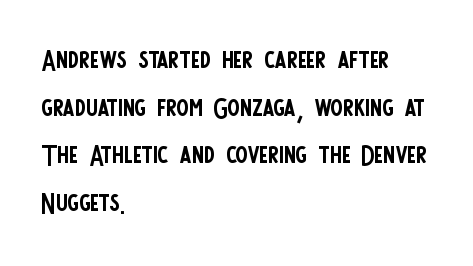
The letters sit at their default tracking, neither squeezed nor spread. Look at the bottom of the vertical strokes: they stop flat, with no serifs. This sample has the flowing, uneven cadence of proportional lettering. Each stroke keeps to a modest, everyday thickness or less.
